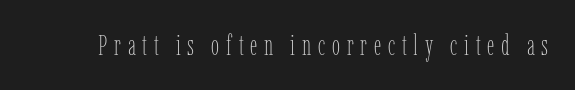
Q: Is the text bold? A: No.
Q: Is the text italic (slanted)? A: No, it is upright.
Q: Is the text underlined? A: No.
Q: Is the spacing between letters normal or unusually wide? A: Unusually wide.
Q: Width (condensed, normal, or wide)? A: Condensed.
Q: Stroke contrast? A: Low.
Q: x-height? A: Medium.
Q: Monospaced? A: No.
